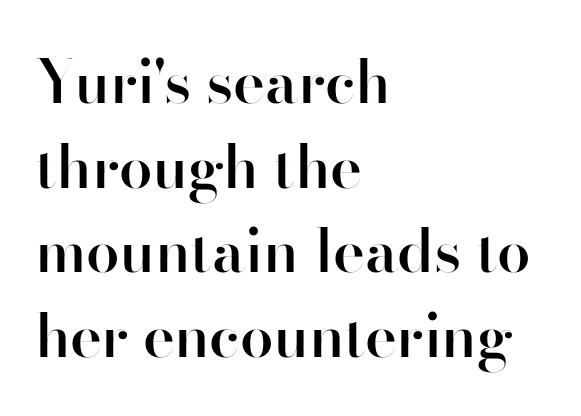
Just letters on the line, the space beneath them empty. Are there feet on the stems? There aren't — it's a sans. Where is the straight margin? On the left. Leading: standard.
